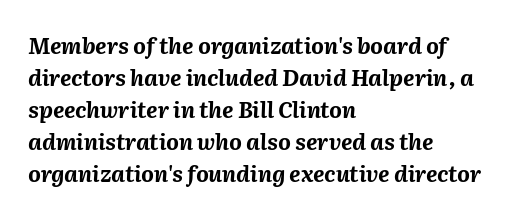
Q: Is the text bold? A: Yes.
Q: Is the text italic (slanted)? A: Yes, it leans right by about 2 degrees.
Q: Is the text underlined? A: No.
Q: How is the paragraph aligned? A: Left-aligned.
Q: Is the spacing between letters normal or unusually wide? A: Normal.
Q: Is the spacing between lines tight, normal or loose? A: Normal.
